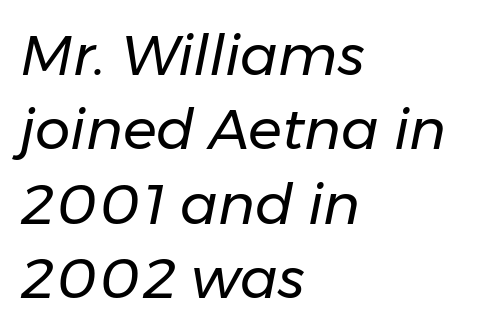
{"italic": "yes", "lean": "right", "slant_degrees": 11, "bold": "no", "weight": "regular", "width": "normal", "stroke_contrast": "low", "x_height": "medium", "monospaced": "no", "underline": "no", "align": "left", "line_spacing": "normal", "line_spacing_ratio": 1.33, "letter_spacing": "normal", "letter_spacing_em": 0.0, "glyph_px": 56}
